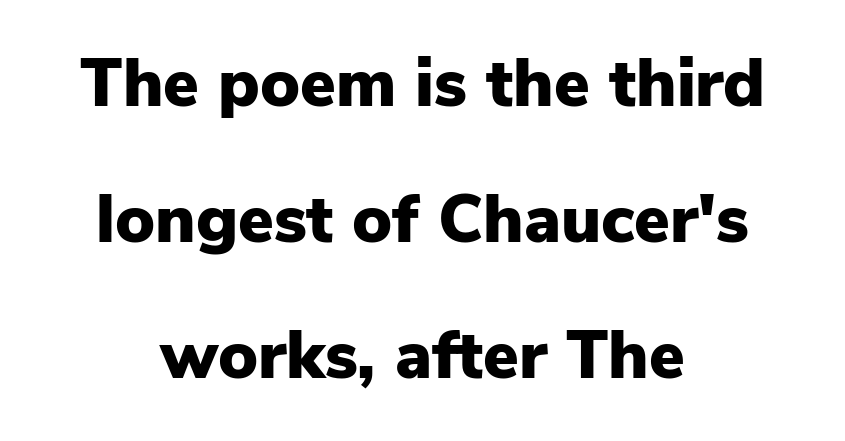
Q: Is the text bold? A: Yes.
Q: Is the text italic (slanted)? A: No, it is upright.
Q: Is the typeface a serif or a sans-serif typeface? A: Sans-serif.
Q: Is the text underlined? A: No.
Q: How is the paragraph aligned? A: Centered.
Q: Is the spacing between letters normal or unusually wide? A: Normal.
Q: Is the spacing between lines tight, normal or loose? A: Loose.
Q: Width (condensed, normal, or wide)? A: Normal.
Q: Stroke contrast? A: Low.
Q: x-height? A: Medium.
Q: Monospaced? A: No.
